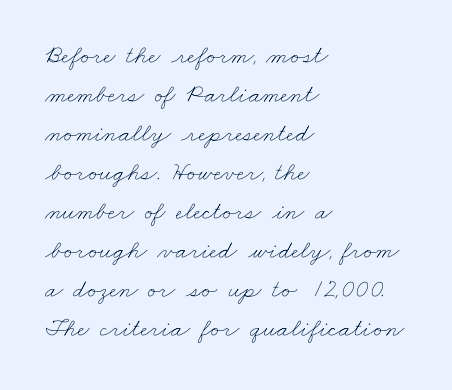
No word sits above an underline. Rows of type keep a routine distance in the vertical direction. The weight tops out at a normal text grade. The line texture is even and compact thanks to regular tracking.
